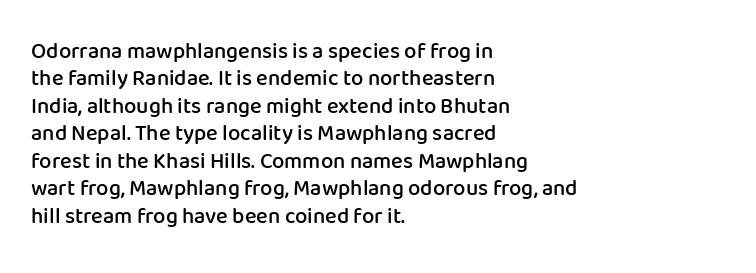
{"italic": "no", "bold": "semi", "underline": "no", "align": "left", "line_spacing": "normal", "line_spacing_ratio": 1.25, "letter_spacing": "normal", "letter_spacing_em": 0.0, "glyph_px": 22}
